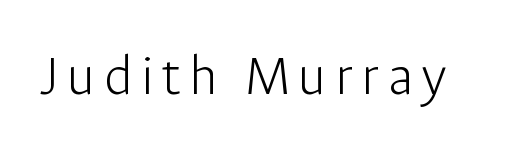
The image shows 59 px light sans-serif type, upright; set not underlined; low stroke contrast and a medium x-height.
